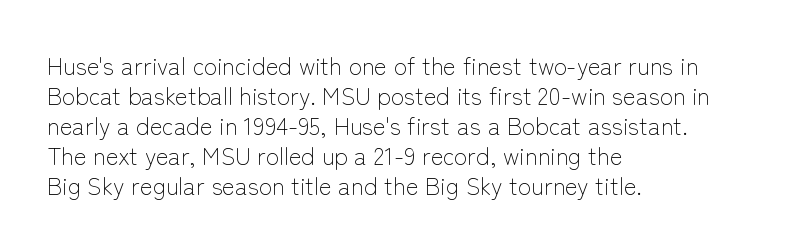
The image shows 24 px text type, upright; set left-aligned, normal line spacing (1.25x), normal letter spacing, not underlined.
